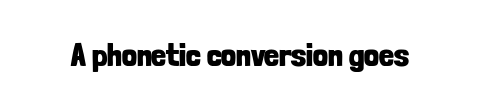
Characters remain perfectly vertical along every line. These words are printed bold, with thick strokes throughout. Nope, no serifs anywhere on these letters. The rendering uses natural spacing where letterforms have individual widths.
